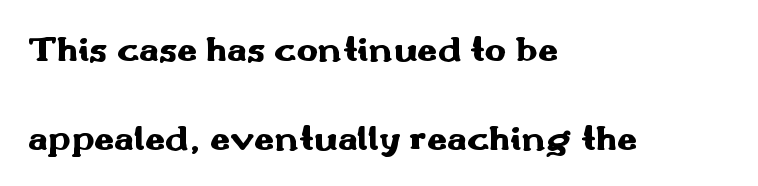
{"serif": "no", "italic": "no", "bold": "yes", "weight": "heavy", "width": "wide", "stroke_contrast": "medium", "x_height": "small", "monospaced": "no", "underline": "no", "align": "left", "line_spacing": "loose", "line_spacing_ratio": 2.46, "letter_spacing": "normal", "letter_spacing_em": 0.0, "glyph_px": 36}
